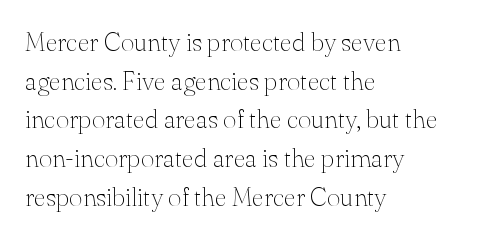
Q: Is the text bold? A: No.
Q: Is the text italic (slanted)? A: No, it is upright.
Q: Is the text underlined? A: No.
Q: How is the paragraph aligned? A: Left-aligned.
Q: Is the spacing between letters normal or unusually wide? A: Normal.
Q: Is the spacing between lines tight, normal or loose? A: Normal.
